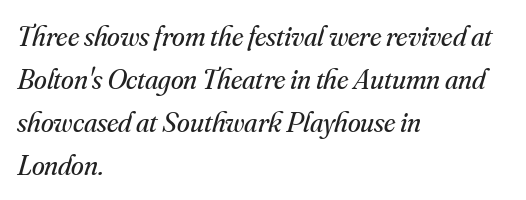
The image shows 29 px regular-weight serif type, italic (leaning right); set left-aligned, normal line spacing (1.48x), normal letter spacing, not underlined; medium stroke contrast and a small x-height.
